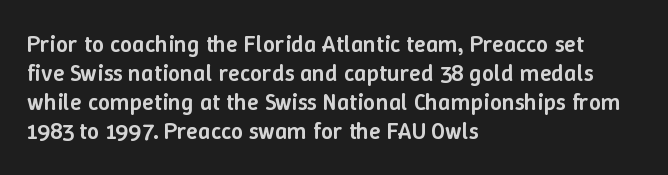
A fair bit of extra ink — the face is semibold, not bold. Reading down the block, your eye returns to a fixed left position each line. Style check: upright. Compared with typical body copy, the letter spacing here is the same. The passage shown is not underscored anywhere.
